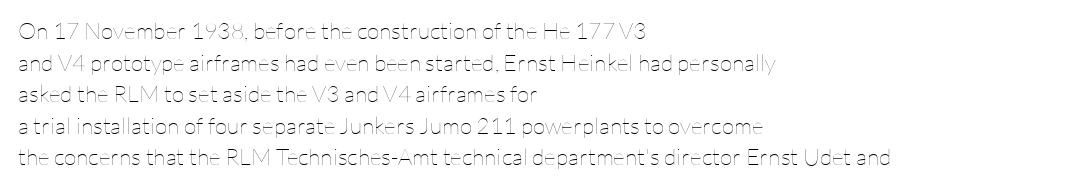
{"italic": "no", "bold": "no", "underline": "no", "align": "left", "line_spacing": "normal", "line_spacing_ratio": 1.37, "letter_spacing": "normal", "letter_spacing_em": 0.0, "glyph_px": 23}
